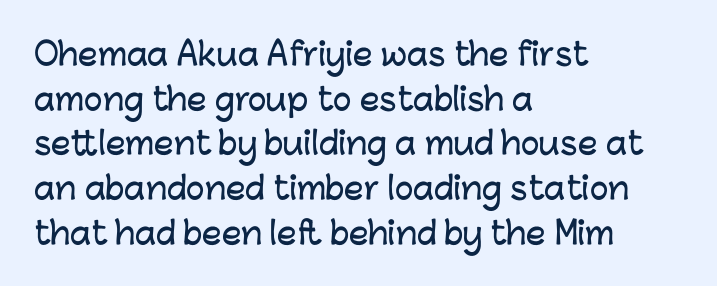
Each word holds together tightly as a unit, with standard inter-letter gaps. The face used here is proportionally spaced, like ordinary book or web type. The typesetter chose a ragged-right arrangement here. The designer left line spacing at the default. Type without underlining.
